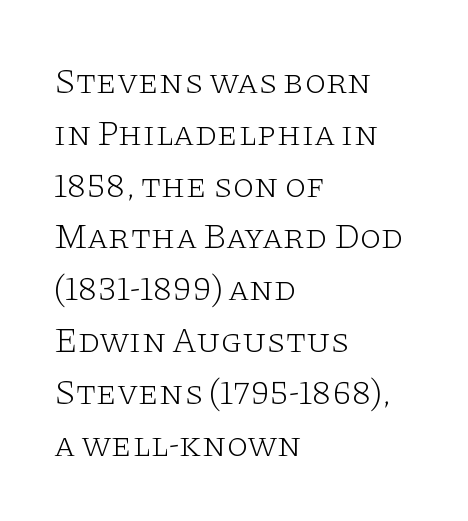
Ascenders rise straight up at ninety degrees. Check the space under the baseline: it is left empty. This sample has the flowing, uneven cadence of proportional lettering. Caption: multi-line text, flush left, ragged right. Is this a heavy cut? Hardly; it is regular or lighter.
